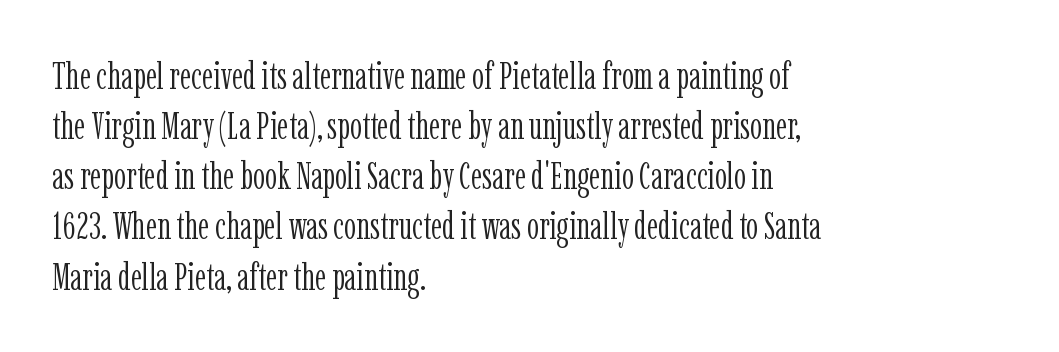
{"serif": "yes", "italic": "no", "bold": "no", "weight": "light", "width": "condensed", "stroke_contrast": "low", "x_height": "medium", "monospaced": "no", "underline": "no", "align": "left", "line_spacing": "normal", "line_spacing_ratio": 1.32, "letter_spacing": "normal", "letter_spacing_em": 0.0, "glyph_px": 38}
